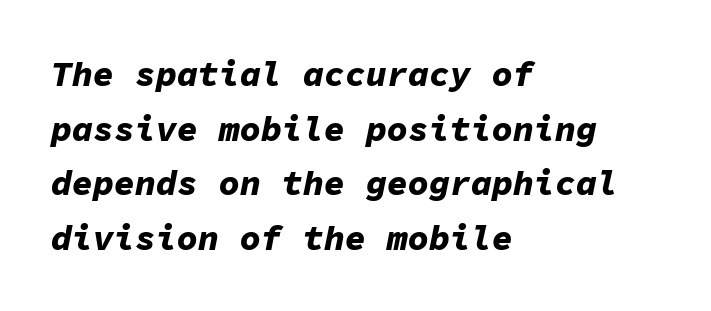
{"italic": "yes", "lean": "right", "slant_degrees": 11, "bold": "yes", "weight": "bold", "width": "normal", "stroke_contrast": "low", "x_height": "medium", "monospaced": "yes", "underline": "no", "align": "left", "line_spacing": "normal", "line_spacing_ratio": 1.56, "letter_spacing": "normal", "letter_spacing_em": 0.0, "glyph_px": 35}
